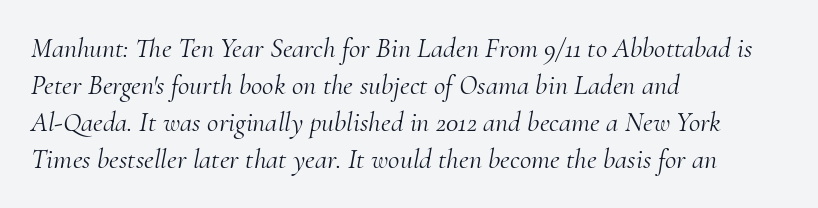
The image shows 28 px light serif type, italic (leaning right); set left-aligned, normal line spacing (1.32x), normal letter spacing, not underlined; medium stroke contrast and a small x-height.
